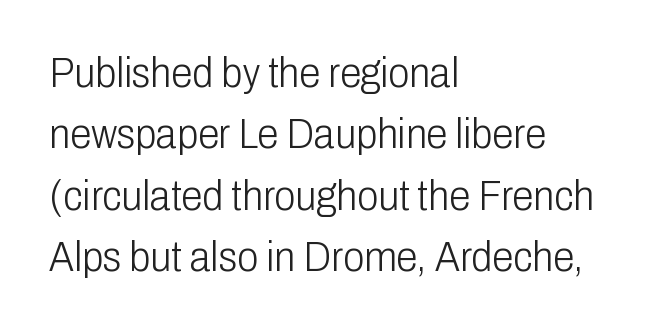
Q: Is the text bold? A: No.
Q: Is the text italic (slanted)? A: No, it is upright.
Q: Is the typeface a serif or a sans-serif typeface? A: Sans-serif.
Q: Is the text underlined? A: No.
Q: How is the paragraph aligned? A: Left-aligned.
Q: Is the spacing between letters normal or unusually wide? A: Normal.
Q: Is the spacing between lines tight, normal or loose? A: Normal.
Q: Width (condensed, normal, or wide)? A: Condensed.
Q: Stroke contrast? A: Low.
Q: x-height? A: Medium.
Q: Monospaced? A: No.
